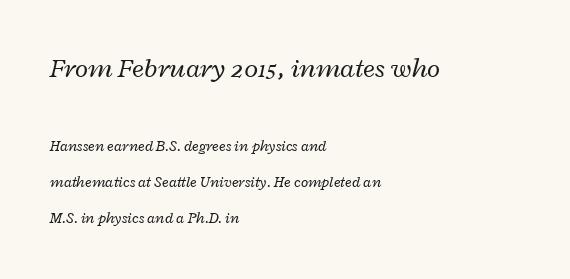
{"italic": "yes", "lean": "right", "slant_degrees": 12, "bold": "no", "underline": "no", "align": "left", "line_spacing": "loose", "line_spacing_ratio": 2.4, "letter_spacing": "normal", "letter_spacing_em": 0.0, "larger_block": "first", "size_ratio": 1.8, "glyph_px": 27}
